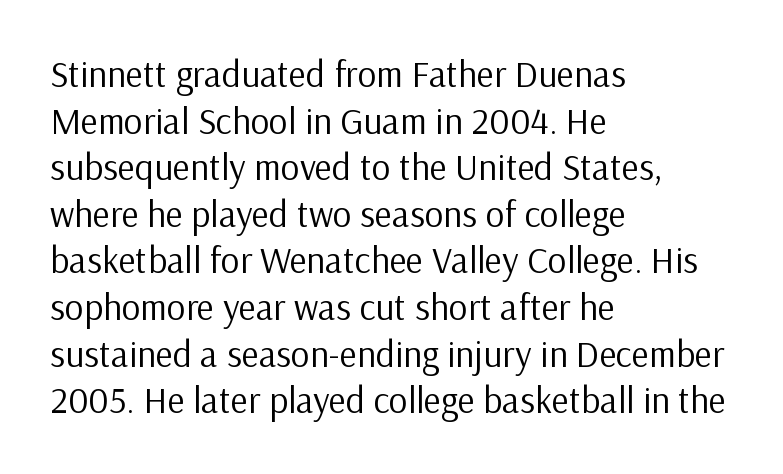
{"serif": "no", "italic": "no", "bold": "no", "weight": "regular", "width": "normal", "stroke_contrast": "low", "x_height": "medium", "monospaced": "no", "underline": "no", "align": "left", "line_spacing": "normal", "line_spacing_ratio": 1.26, "letter_spacing": "normal", "letter_spacing_em": 0.0, "glyph_px": 37}
